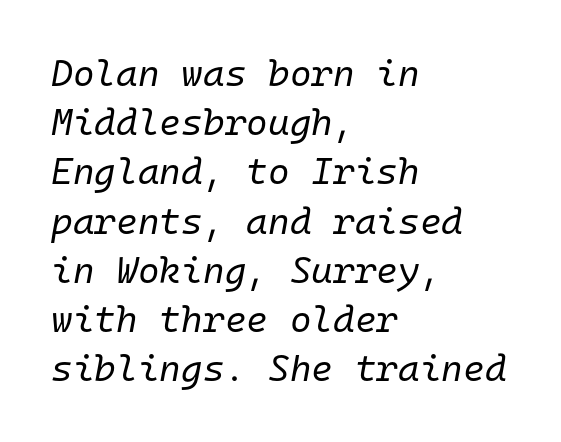
The lines in this sample share a left origin and differ only in where they stop. Just letters on the line, the space beneath them empty. Heft: none added — not bold. Is the letter spacing exaggerated? No — it looks like the ordinary default. Every character sits at an angle, as italics do.
